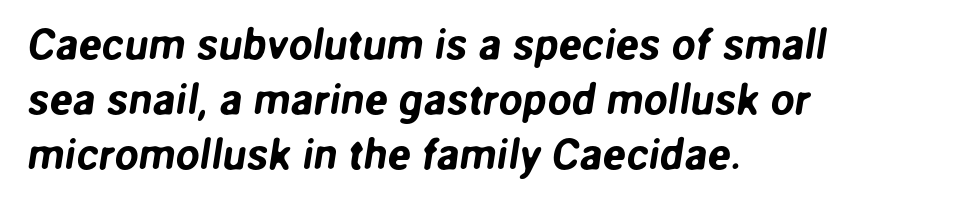
Descenders are the only things crossing below the line. Honestly, the letter spacing is just normal — you wouldn't notice it. Typeset ragged right — the left edge is the straight one. Reading down the column, the eye jumps a familiar distance to each next line.
